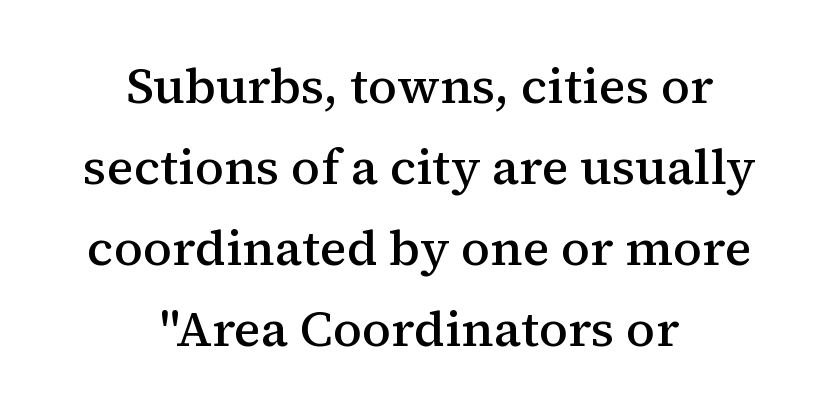
{"serif": "yes", "italic": "no", "bold": "semi", "weight": "semibold", "width": "normal", "stroke_contrast": "medium", "x_height": "medium", "monospaced": "no", "underline": "no", "align": "center", "line_spacing": "normal", "line_spacing_ratio": 1.62, "letter_spacing": "normal", "letter_spacing_em": 0.0, "glyph_px": 50}
